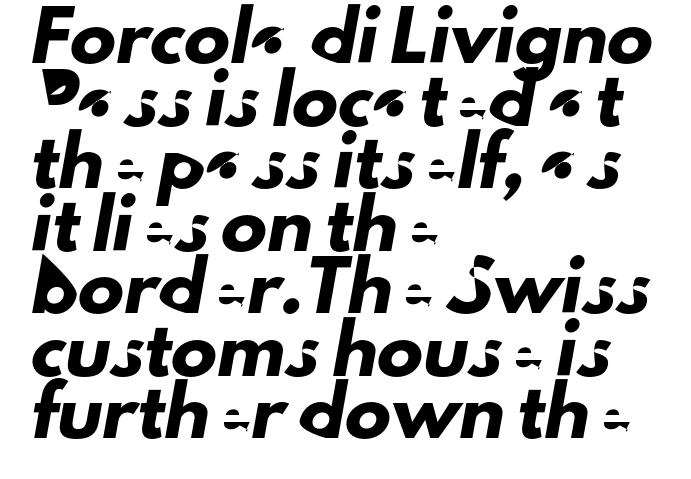
The image shows 46 px sans-serif type; set left-aligned, normal line spacing (1.36x), normal letter spacing, not underlined; low stroke contrast and a small x-height.
